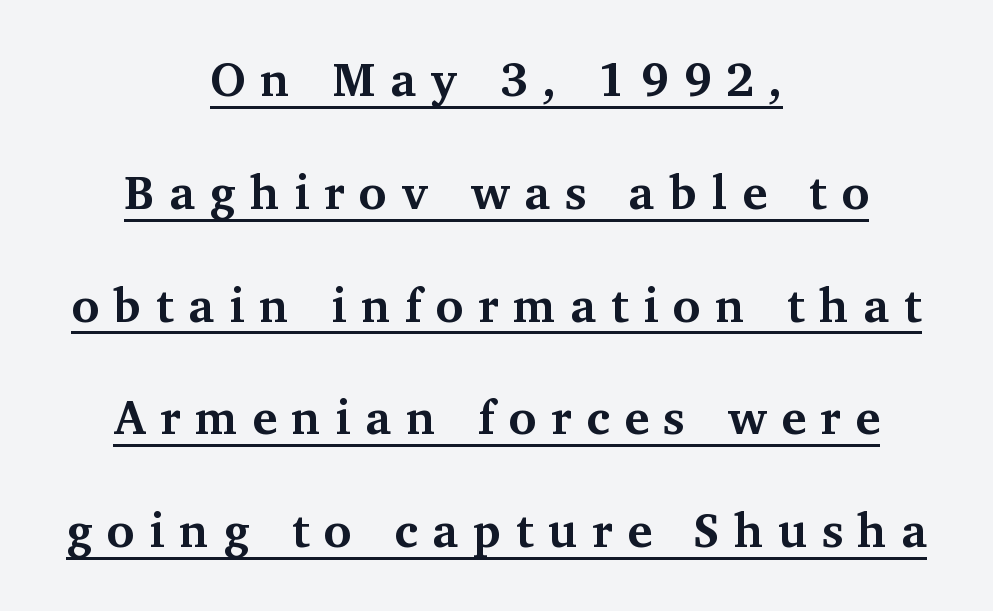
The lettering stays uniformly vertical, giving the passage a roman look. Decoration check: the copy is underlined. This block would shrink considerably if given ordinary leading; it's expanded now. This sample is center-justified, so both line endings float freely.
